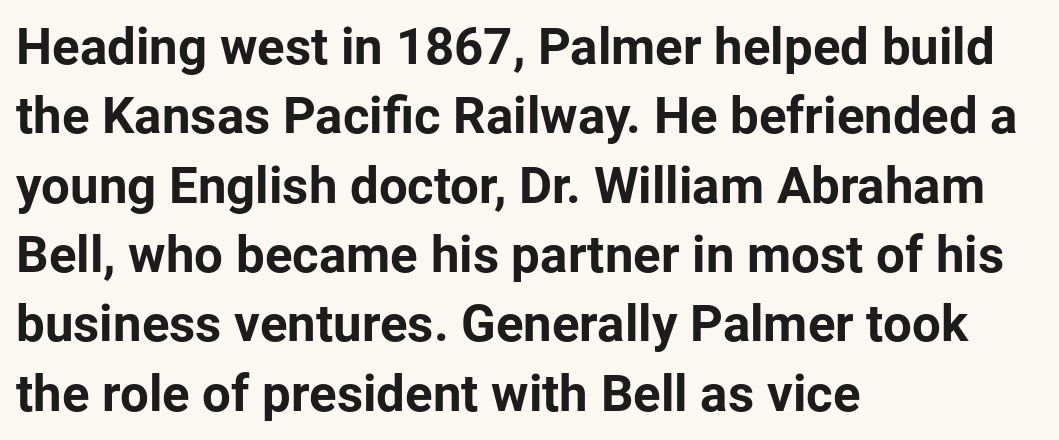
Q: Is the text bold? A: Yes.
Q: Is the text italic (slanted)? A: No, it is upright.
Q: Is the typeface a serif or a sans-serif typeface? A: Sans-serif.
Q: Is the text underlined? A: No.
Q: How is the paragraph aligned? A: Left-aligned.
Q: Is the spacing between letters normal or unusually wide? A: Normal.
Q: Is the spacing between lines tight, normal or loose? A: Normal.
Q: Width (condensed, normal, or wide)? A: Normal.
Q: Stroke contrast? A: Low.
Q: x-height? A: Medium.
Q: Monospaced? A: No.
